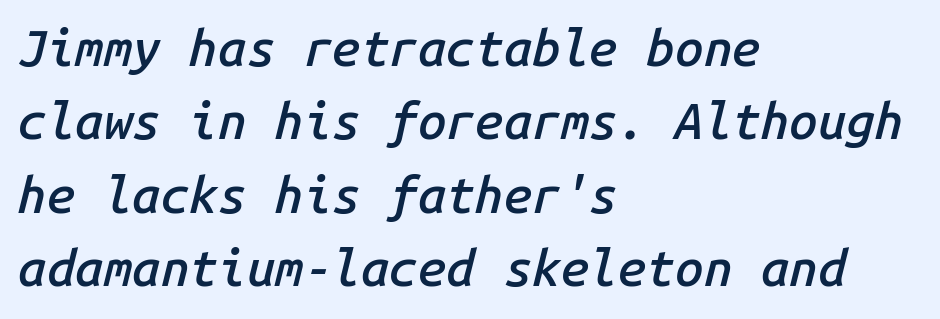
Think of a typewriter: that constant character pitch is what you see here. The vertical gap from one line to the next is medium. One-word summary of the alignment: left. The text carries the slant typical of an italic or oblique font. This sample uses plain, unmodified letter spacing.
